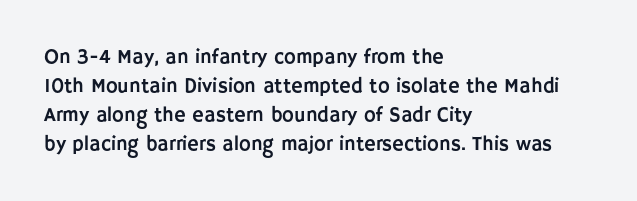
The image shows 20 px text type, upright; set left-aligned, normal line spacing (1.45x), normal letter spacing, not underlined.
